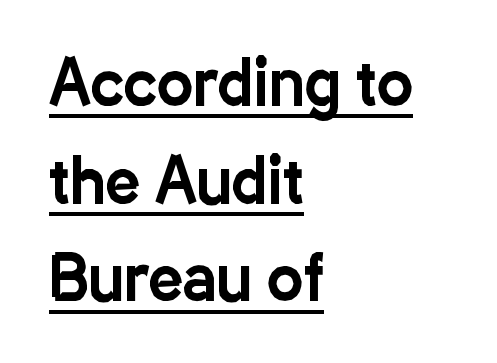
The image shows 61 px condensed sans-serif type, upright; set left-aligned, normal line spacing (1.6x), normal letter spacing, underlined; low stroke contrast and a medium x-height.
